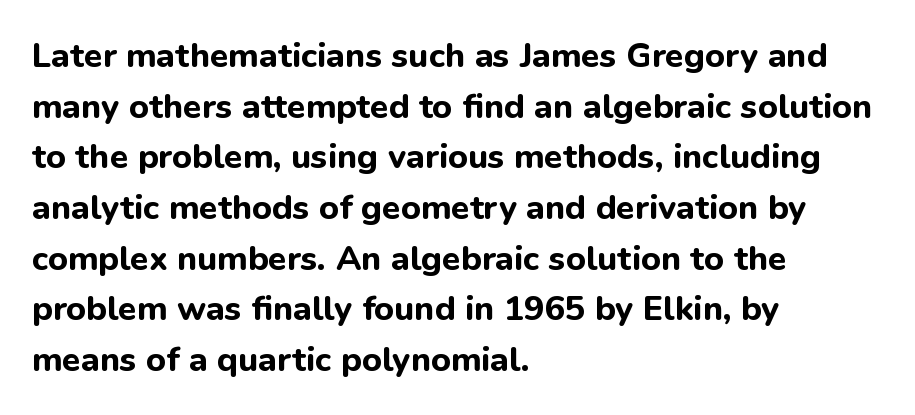
{"serif": "no", "italic": "no", "bold": "yes", "weight": "bold", "width": "normal", "stroke_contrast": "low", "x_height": "medium", "monospaced": "no", "underline": "no", "align": "left", "line_spacing": "normal", "line_spacing_ratio": 1.49, "letter_spacing": "normal", "letter_spacing_em": 0.0, "glyph_px": 34}
